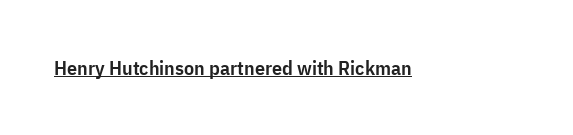
Q: Is the text bold? A: Semi-bold.
Q: Is the text italic (slanted)? A: No, it is upright.
Q: Is the text underlined? A: Yes.
Q: Is the spacing between letters normal or unusually wide? A: Normal.
